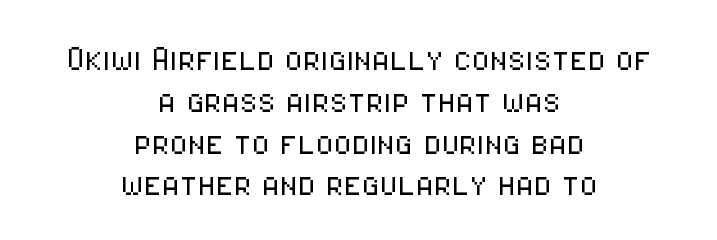
The image shows 41 px light, condensed sans-serif type, upright; set centered, tight line spacing (1.02x), normal letter spacing, not underlined; low stroke contrast and a medium x-height.
